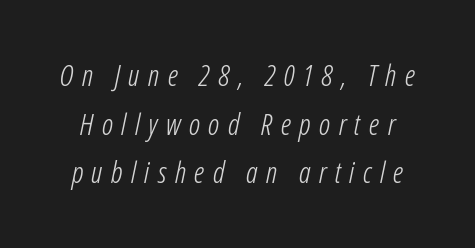
{"italic": "yes", "lean": "right", "slant_degrees": 12, "bold": "no", "weight": "light", "width": "condensed", "stroke_contrast": "low", "x_height": "medium", "monospaced": "no", "underline": "no", "line_spacing": "normal", "line_spacing_ratio": 1.68, "letter_spacing": "wide", "letter_spacing_em": 0.29, "glyph_px": 29}
